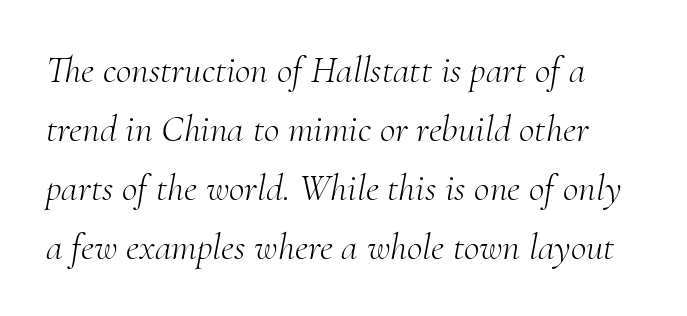
Q: Is the text bold? A: No.
Q: Is the text italic (slanted)? A: Yes, it leans right by about 10 degrees.
Q: Is the typeface a serif or a sans-serif typeface? A: Serif.
Q: Is the text underlined? A: No.
Q: Is the spacing between letters normal or unusually wide? A: Normal.
Q: Is the spacing between lines tight, normal or loose? A: Normal.
Q: Width (condensed, normal, or wide)? A: Normal.
Q: Stroke contrast? A: Medium.
Q: x-height? A: Small.
Q: Monospaced? A: No.
